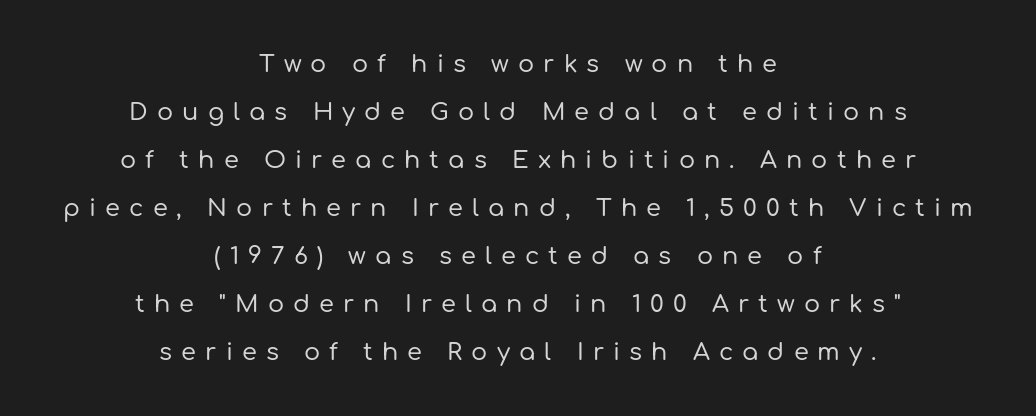
Q: Is the text italic (slanted)? A: No, it is upright.
Q: Is the text underlined? A: No.
Q: How is the paragraph aligned? A: Centered.
Q: Is the spacing between letters normal or unusually wide? A: Unusually wide.
Q: Is the spacing between lines tight, normal or loose? A: Loose.
